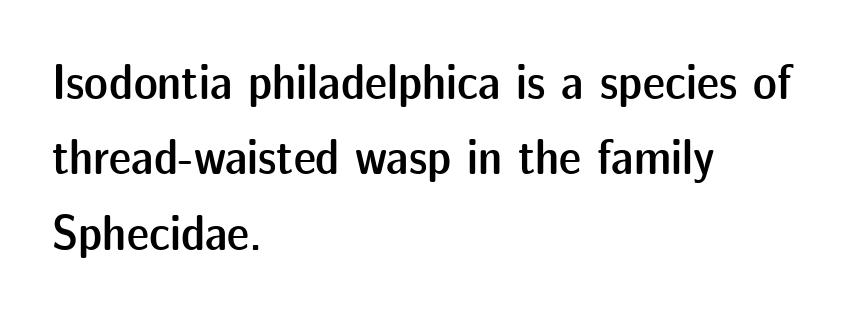
{"serif": "no", "italic": "no", "bold": "semi", "weight": "semibold", "width": "normal", "stroke_contrast": "low", "x_height": "medium", "monospaced": "no", "underline": "no", "align": "left", "line_spacing": "normal", "line_spacing_ratio": 1.51, "letter_spacing": "normal", "letter_spacing_em": 0.0, "glyph_px": 50}
